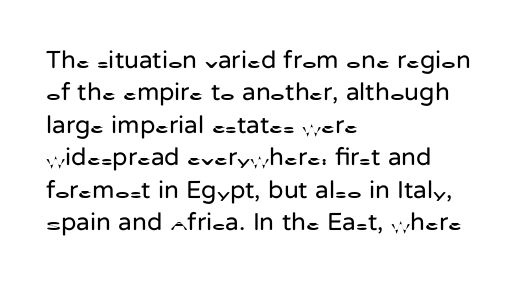
Q: Is the text bold? A: No.
Q: Is the text italic (slanted)? A: No, it is upright.
Q: Is the text underlined? A: No.
Q: How is the paragraph aligned? A: Left-aligned.
Q: Is the spacing between letters normal or unusually wide? A: Normal.
Q: Is the spacing between lines tight, normal or loose? A: Normal.
